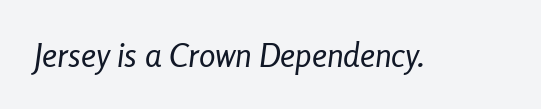
Observe the lean: these are italic letterforms. The passage shown is typed in a proportional face where columns would drift. Unbolded letterforms with no extra heft. The foot of each line stays bare and open. In terms of letterspacing, this is plain default setting.
